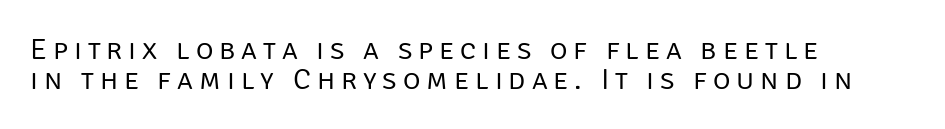
The image shows 30 px regular-weight sans-serif type, upright; set left-aligned, tight line spacing (1.01x), unusually wide letter spacing (+0.2 em), not underlined; low stroke contrast and a large x-height.
